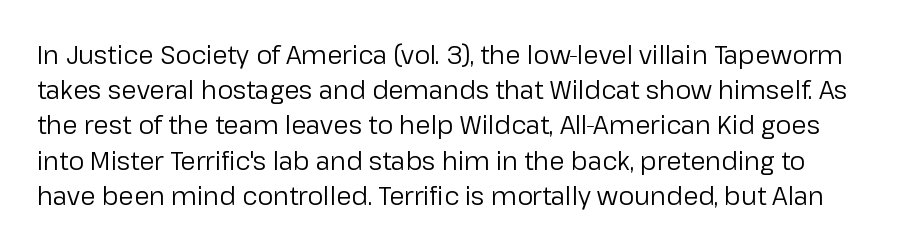
The weight tops out at a normal text grade. Check the space under the baseline: it is left empty. Inter-character spacing is left at the font's built-in metrics. Honestly, the row spacing looks completely unremarkable. The type sits square on the baseline with zero lean.
